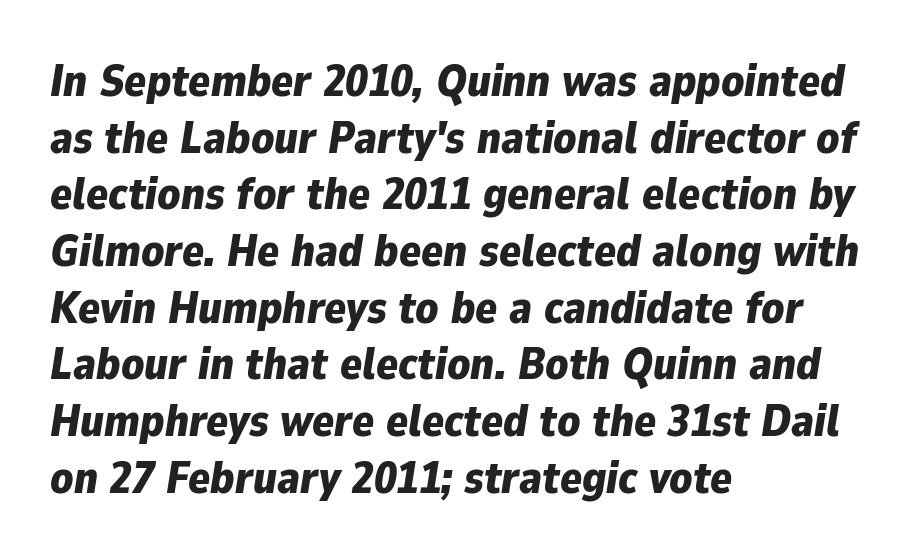
Q: Is the text bold? A: Yes.
Q: Is the text italic (slanted)? A: Yes, it leans right by about 9 degrees.
Q: Is the text underlined? A: No.
Q: How is the paragraph aligned? A: Left-aligned.
Q: Is the spacing between letters normal or unusually wide? A: Normal.
Q: Is the spacing between lines tight, normal or loose? A: Normal.
Q: Width (condensed, normal, or wide)? A: Normal.
Q: Stroke contrast? A: Low.
Q: x-height? A: Medium.
Q: Monospaced? A: No.
